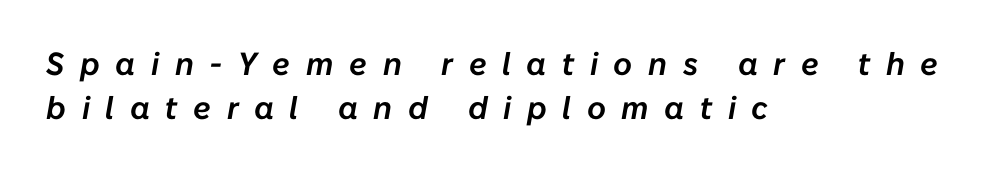
The tracking reads as deliberately expanded to a designer's eye. Has an underline been added? It has not. Would a proofreader flag this as italicized? Yes. The vertical gap from one line to the next is medium. Note the varied advance widths — an 'i' is clearly narrower than an 'm'. If you drew a ruler down the left edge, every line would touch it.
